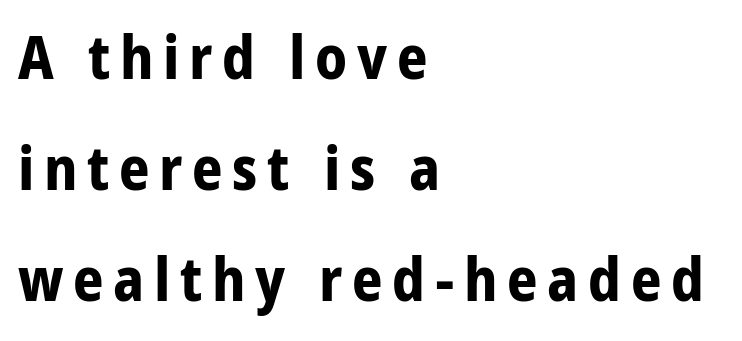
The image shows 60 px bold, condensed sans-serif type, upright; set left-aligned, line spacing 1.85x, not underlined; low stroke contrast and a large x-height.
